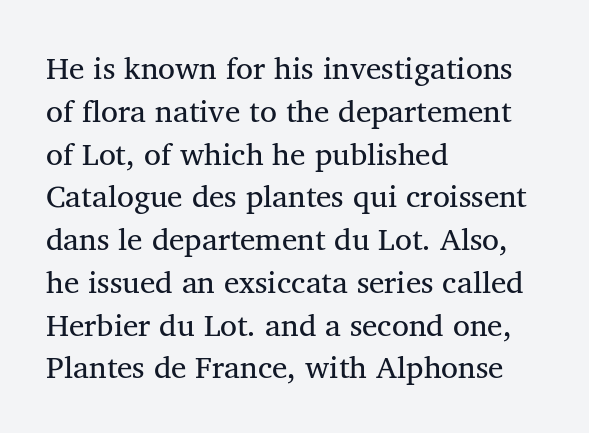
The image shows 31 px regular-weight serif type, upright; set left-aligned, normal line spacing (1.38x), normal letter spacing, not underlined; medium stroke contrast and a medium x-height.
